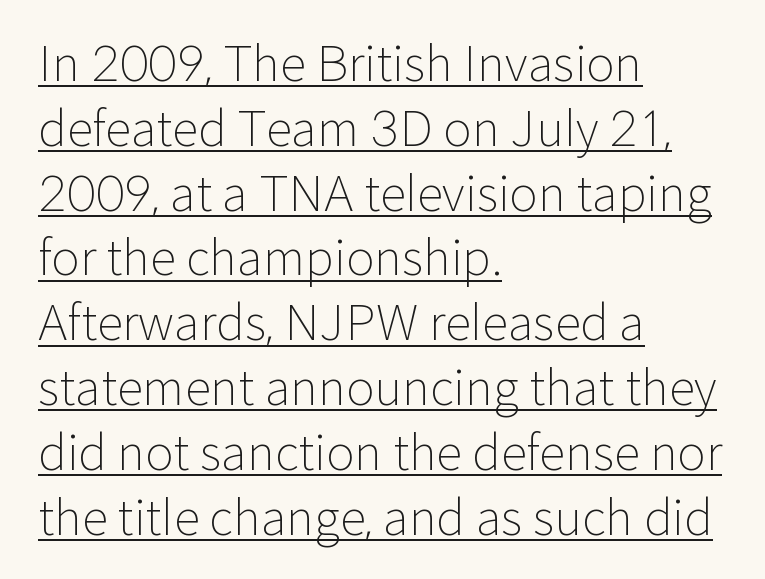
Q: Is the text bold? A: No.
Q: Is the text italic (slanted)? A: No, it is upright.
Q: Is the typeface a serif or a sans-serif typeface? A: Sans-serif.
Q: Is the text underlined? A: Yes.
Q: How is the paragraph aligned? A: Left-aligned.
Q: Is the spacing between letters normal or unusually wide? A: Normal.
Q: Is the spacing between lines tight, normal or loose? A: Normal.
Q: Width (condensed, normal, or wide)? A: Normal.
Q: Stroke contrast? A: Low.
Q: x-height? A: Medium.
Q: Monospaced? A: No.
